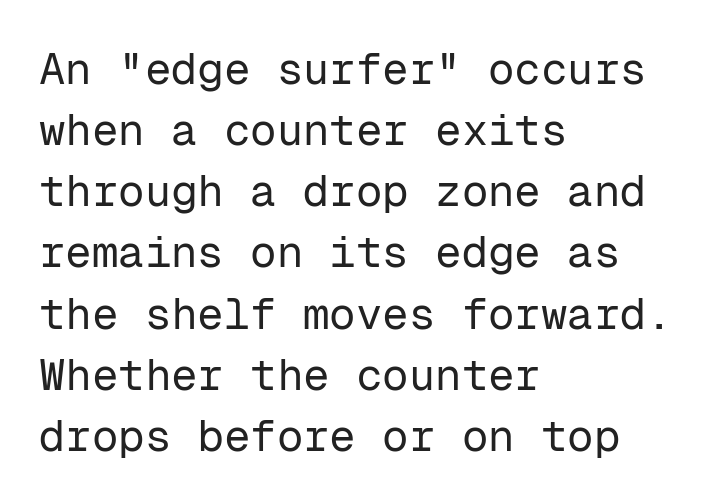
{"serif": "no", "italic": "no", "bold": "no", "weight": "regular", "width": "normal", "stroke_contrast": "low", "x_height": "medium", "monospaced": "yes", "underline": "no", "align": "left", "line_spacing": "normal", "line_spacing_ratio": 1.39, "letter_spacing": "normal", "letter_spacing_em": 0.0, "glyph_px": 44}
